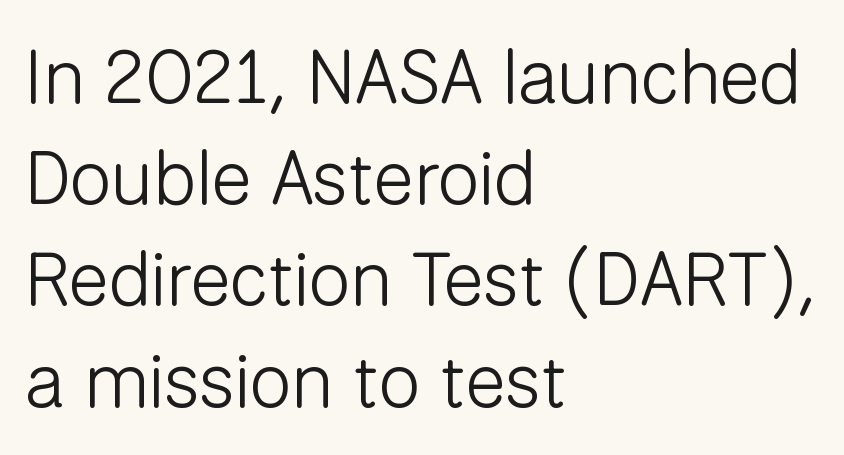
You could call the tracking neutral — neither tight nor loose. Is this a sans? Yes — the strokes have no serifs. Stem width sits at or under what a default text font uses. Notice how the stems are strictly vertical — no italics here. The lines sit at an ordinary, default distance from one another. Varying glyph widths throughout — classic text-font behaviour.
